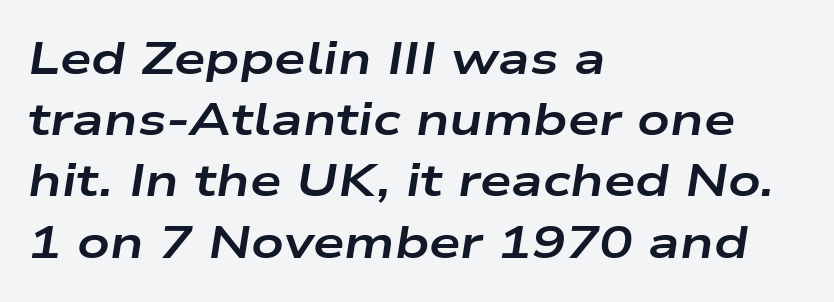
Q: Is the text bold? A: Yes.
Q: Is the text italic (slanted)? A: Yes, it leans right by about 9 degrees.
Q: Is the text underlined? A: No.
Q: How is the paragraph aligned? A: Left-aligned.
Q: Is the spacing between letters normal or unusually wide? A: Normal.
Q: Is the spacing between lines tight, normal or loose? A: Normal.
Q: Width (condensed, normal, or wide)? A: Wide.
Q: Stroke contrast? A: Low.
Q: x-height? A: Medium.
Q: Monospaced? A: No.
